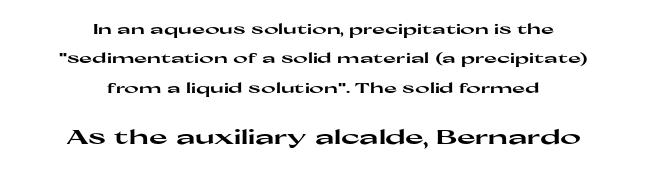
Glyph-to-glyph distance matches everyday printed text. A typesetter would mark this as roman, not italic. Compared with typical paragraphs, the rows here are farther apart. Heft: maximum for text — a bold.
